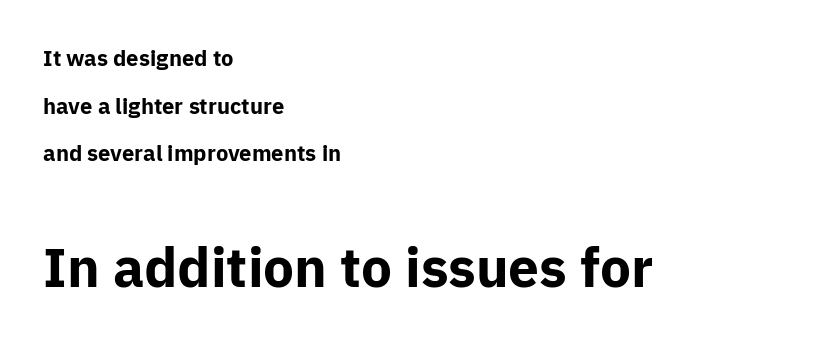
The image shows 55 px bold sans-serif type, upright; set left-aligned, loose line spacing (2.17x), normal letter spacing, not underlined; the second (bottom) block is 2.5x larger; low stroke contrast and a medium x-height.
